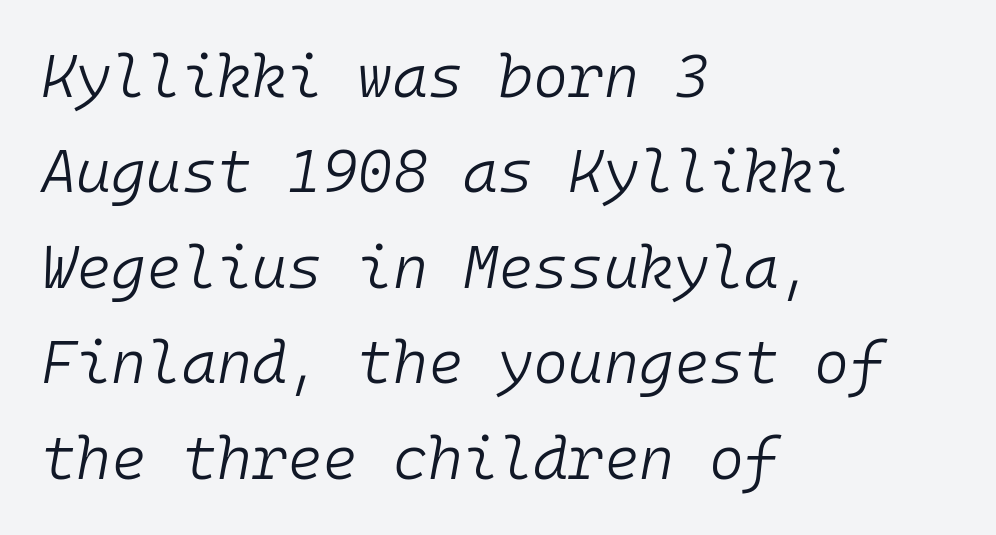
Q: Is the text bold? A: No.
Q: Is the text italic (slanted)? A: Yes, it leans right by about 10 degrees.
Q: Is the text underlined? A: No.
Q: How is the paragraph aligned? A: Left-aligned.
Q: Is the spacing between letters normal or unusually wide? A: Normal.
Q: Is the spacing between lines tight, normal or loose? A: Normal.
Q: Width (condensed, normal, or wide)? A: Normal.
Q: Stroke contrast? A: Low.
Q: x-height? A: Medium.
Q: Monospaced? A: Yes.
